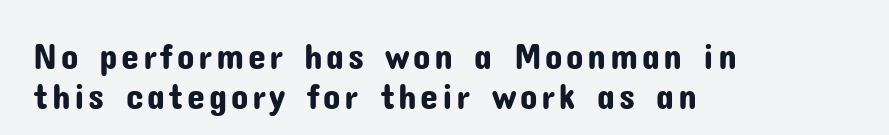
Note the varied advance widths — an 'i' is clearly narrower than an 'm'. The specimen reads as upright at a glance. The space directly below the letters is spotless. Type style note: lacks serifs. The lines are quadded left. The space between consecutive lines is stingy.
